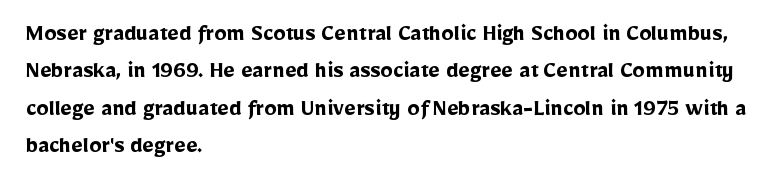
The image shows 25 px bold type, upright; set left-aligned, normal line spacing (1.5x), normal letter spacing, not underlined.
